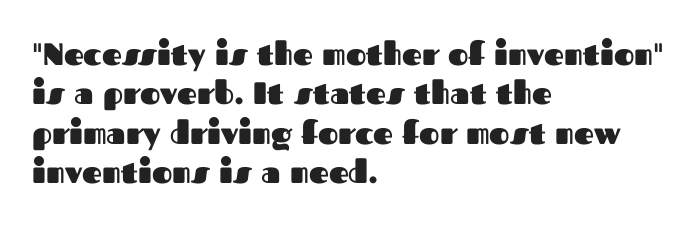
Q: Is the text bold? A: Yes.
Q: Is the text italic (slanted)? A: No, it is upright.
Q: Is the typeface a serif or a sans-serif typeface? A: Sans-serif.
Q: Is the text underlined? A: No.
Q: How is the paragraph aligned? A: Left-aligned.
Q: Is the spacing between letters normal or unusually wide? A: Normal.
Q: Is the spacing between lines tight, normal or loose? A: Normal.
Q: Width (condensed, normal, or wide)? A: Normal.
Q: Stroke contrast? A: Medium.
Q: x-height? A: Medium.
Q: Monospaced? A: No.
